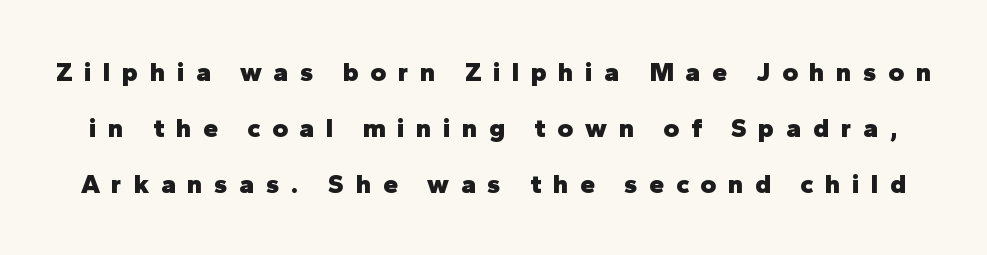
Q: Is the text bold? A: Yes.
Q: Is the text italic (slanted)? A: No, it is upright.
Q: Is the text underlined? A: No.
Q: Is the spacing between letters normal or unusually wide? A: Unusually wide.
Q: Is the spacing between lines tight, normal or loose? A: Loose.
